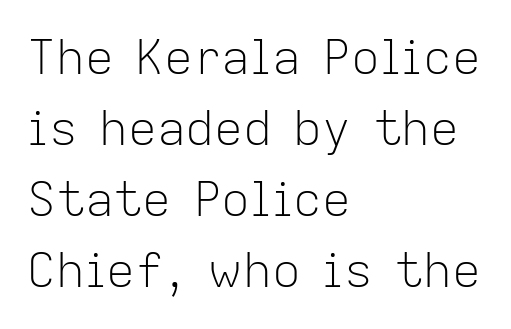
The image shows 48 px light sans-serif type, upright; set left-aligned, normal line spacing (1.48x), normal letter spacing, not underlined; low stroke contrast and a medium x-height.
